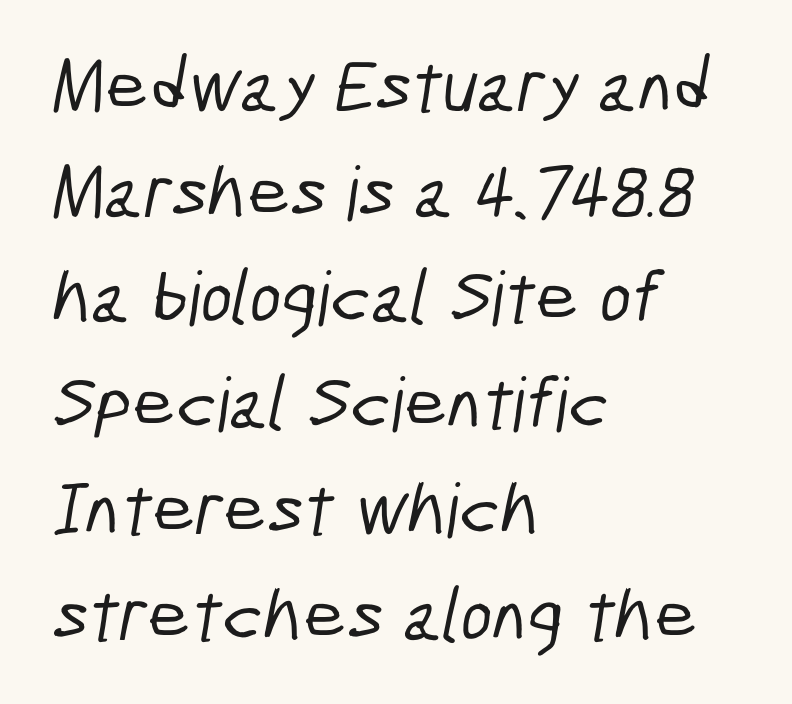
{"serif": "no", "width": "condensed", "stroke_contrast": "low", "x_height": "medium", "monospaced": "no", "underline": "no", "align": "left", "line_spacing": "normal", "line_spacing_ratio": 1.41, "letter_spacing": "normal", "letter_spacing_em": 0.0, "glyph_px": 75}
